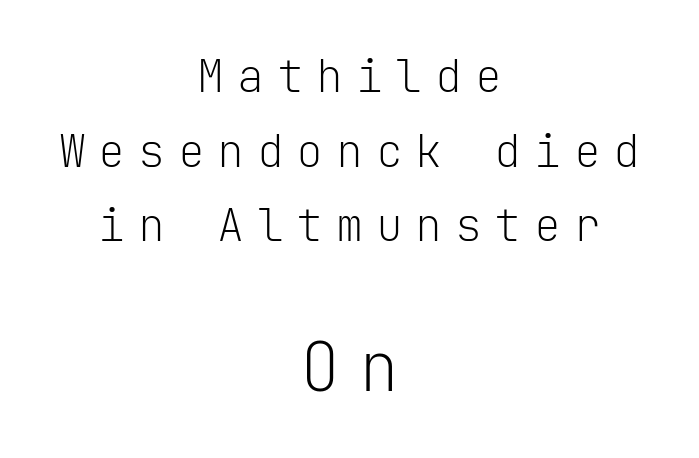
This rendering uses center alignment, leaving both contours irregular but symmetric. Does the type have serifs? No, each stem ends abruptly. Small over large — that's the arrangement of the two blocks here. Evenly set lines give the paragraph a standard silhouette.
